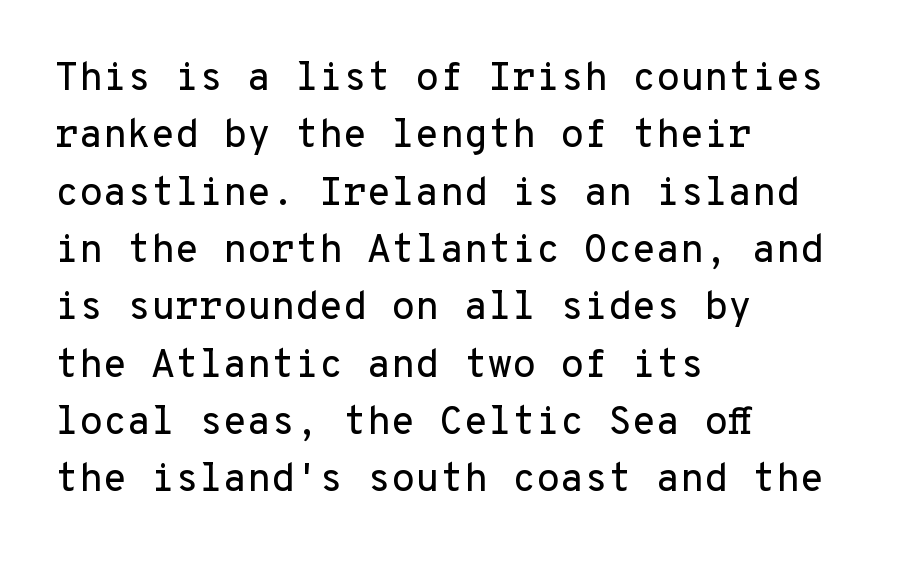
Every character here occupies the same horizontal width, giving the sample a typewriter-like rhythm. Honestly, there is no underline to notice here at all. No extra tracking has been applied to these lines. A student would call this left alignment; a typographer would say flush left, rag right. The axis of the letterforms is exactly vertical. If you measured baseline to baseline, you'd find a middling distance.
